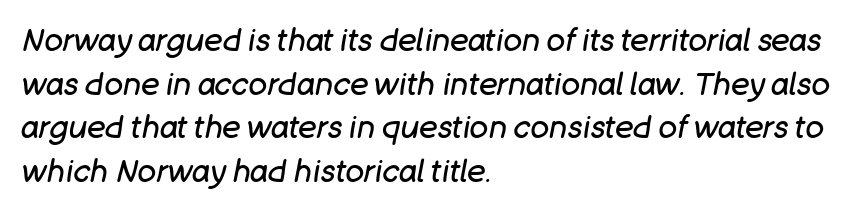
{"italic": "yes", "lean": "right", "slant_degrees": 11, "bold": "no", "weight": "regular", "width": "normal", "stroke_contrast": "low", "x_height": "large", "monospaced": "no", "underline": "no", "align": "left", "line_spacing": "normal", "line_spacing_ratio": 1.41, "letter_spacing": "normal", "letter_spacing_em": 0.0, "glyph_px": 31}
